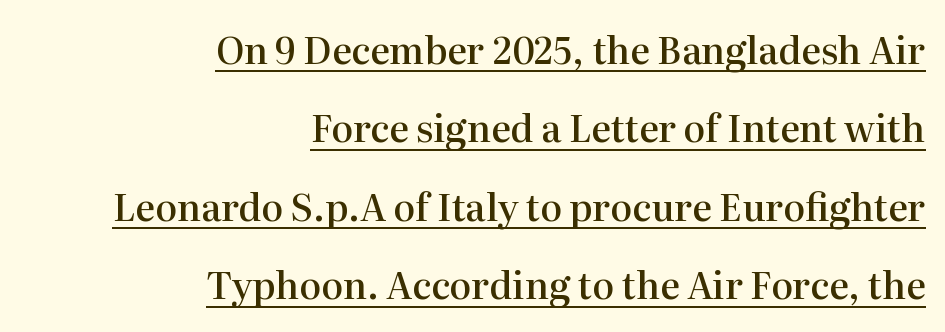
{"serif": "yes", "italic": "no", "bold": "semi", "weight": "semibold", "width": "normal", "stroke_contrast": "high", "x_height": "medium", "monospaced": "no", "underline": "yes", "align": "right", "line_spacing": "loose", "line_spacing_ratio": 2.12, "letter_spacing": "normal", "letter_spacing_em": 0.0, "glyph_px": 37}
